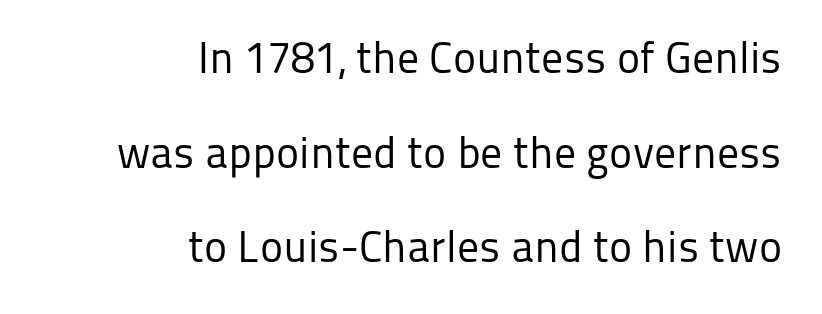
Q: Is the text bold? A: No.
Q: Is the text italic (slanted)? A: No, it is upright.
Q: Is the typeface a serif or a sans-serif typeface? A: Sans-serif.
Q: Is the text underlined? A: No.
Q: How is the paragraph aligned? A: Right-aligned.
Q: Is the spacing between letters normal or unusually wide? A: Normal.
Q: Is the spacing between lines tight, normal or loose? A: Loose.
Q: Width (condensed, normal, or wide)? A: Normal.
Q: Stroke contrast? A: Low.
Q: x-height? A: Medium.
Q: Monospaced? A: No.
